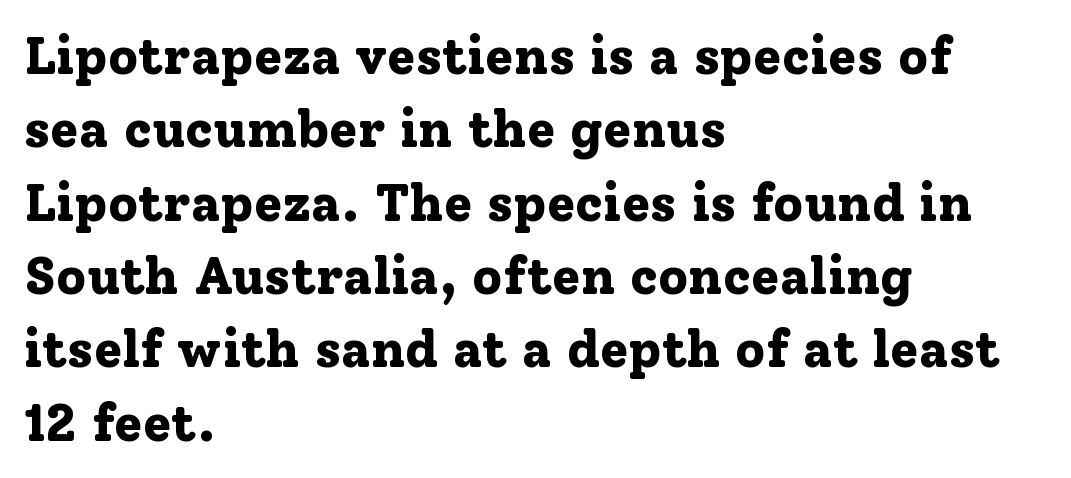
Q: Is the text bold? A: Yes.
Q: Is the text italic (slanted)? A: No, it is upright.
Q: Is the typeface a serif or a sans-serif typeface? A: Serif.
Q: Is the text underlined? A: No.
Q: How is the paragraph aligned? A: Left-aligned.
Q: Is the spacing between letters normal or unusually wide? A: Normal.
Q: Is the spacing between lines tight, normal or loose? A: Normal.
Q: Width (condensed, normal, or wide)? A: Normal.
Q: Stroke contrast? A: Low.
Q: x-height? A: Medium.
Q: Monospaced? A: No.
